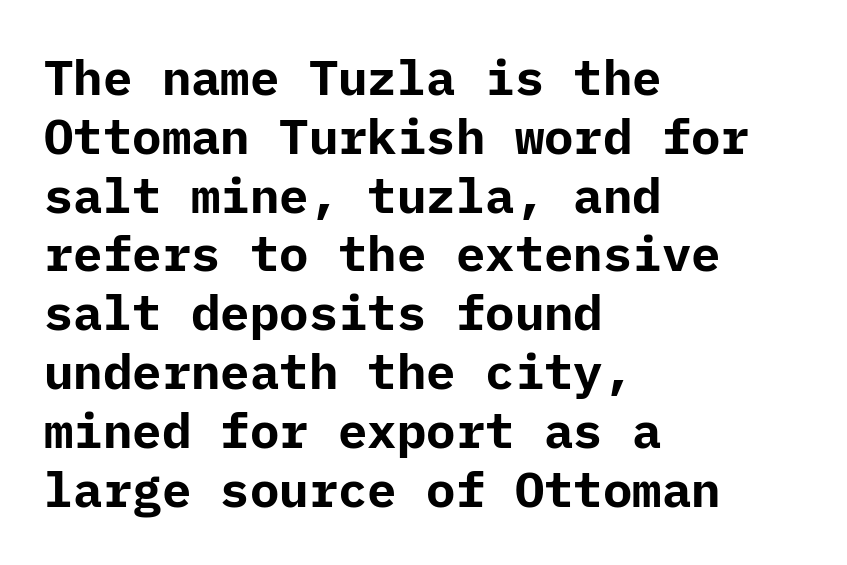
{"serif": "no", "italic": "no", "bold": "yes", "weight": "bold", "width": "normal", "stroke_contrast": "low", "x_height": "medium", "underline": "no", "align": "left", "line_spacing_ratio": 1.2, "letter_spacing": "normal", "letter_spacing_em": 0.0, "glyph_px": 49}
